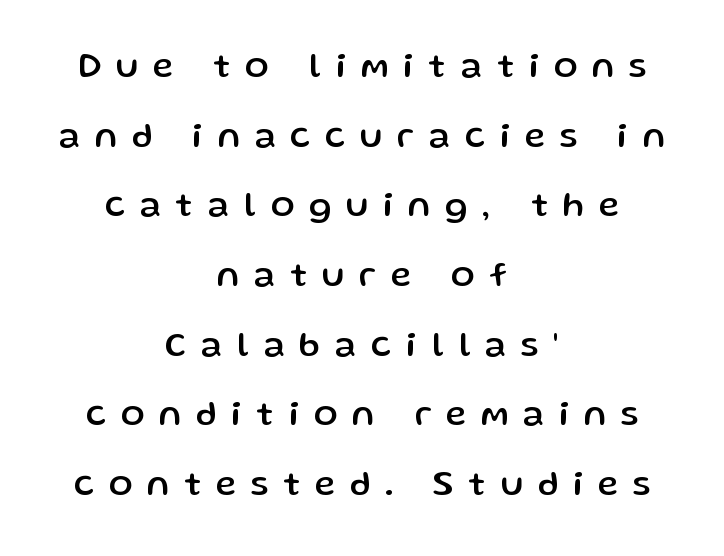
Style check: upright. The space between consecutive lines is lavish. Alignment: centered. The letters advance in unequal steps, a hallmark of proportional type.
